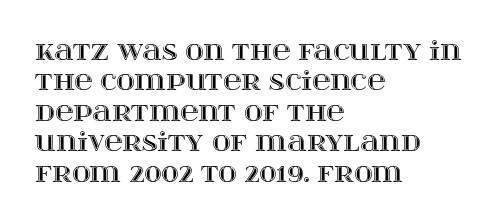
{"italic": "no", "underline": "no", "align": "left", "line_spacing_ratio": 1.22, "letter_spacing": "normal", "letter_spacing_em": 0.0, "glyph_px": 25}
